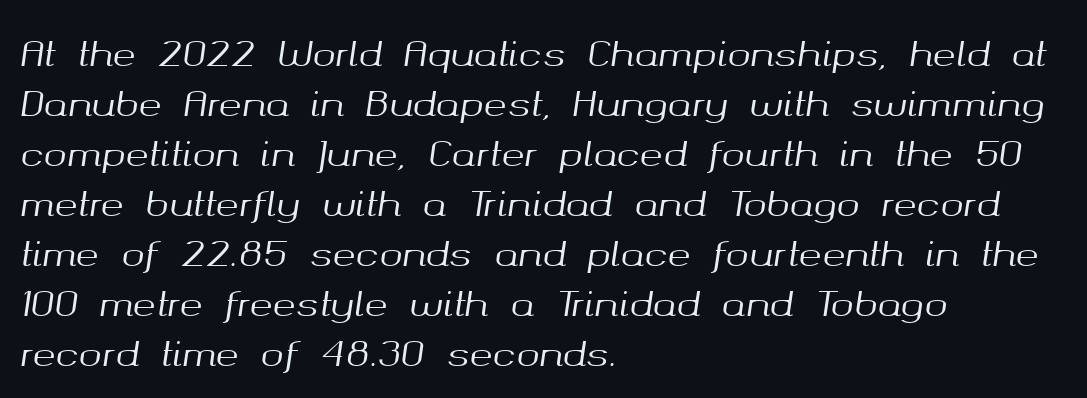
The image shows 35 px text type, italic (leaning right); set left-aligned, normal line spacing (1.43x), normal letter spacing, not underlined; medium stroke contrast and a medium x-height.
